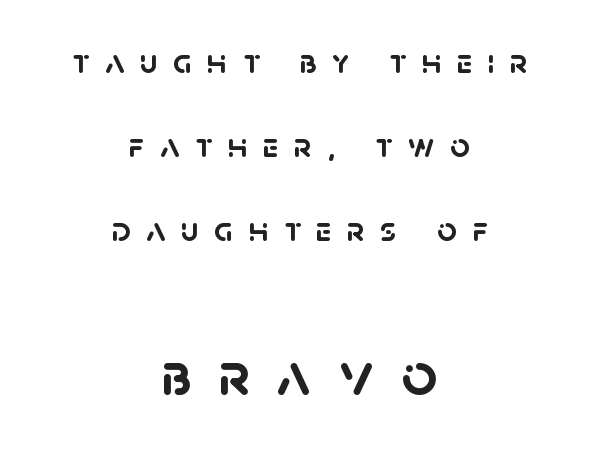
The image shows 62 px semibold sans-serif type; set centered, loose line spacing (2.4x), unusually wide letter spacing (+0.44 em), not underlined; the second (bottom) block is 1.77x larger; low stroke contrast and a large x-height.
